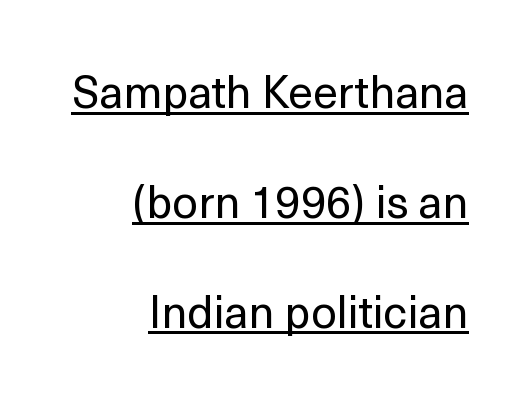
Q: Is the text bold? A: No.
Q: Is the text italic (slanted)? A: No, it is upright.
Q: Is the typeface a serif or a sans-serif typeface? A: Sans-serif.
Q: Is the text underlined? A: Yes.
Q: How is the paragraph aligned? A: Right-aligned.
Q: Is the spacing between letters normal or unusually wide? A: Normal.
Q: Is the spacing between lines tight, normal or loose? A: Loose.
Q: Width (condensed, normal, or wide)? A: Normal.
Q: x-height? A: Medium.
Q: Monospaced? A: No.
